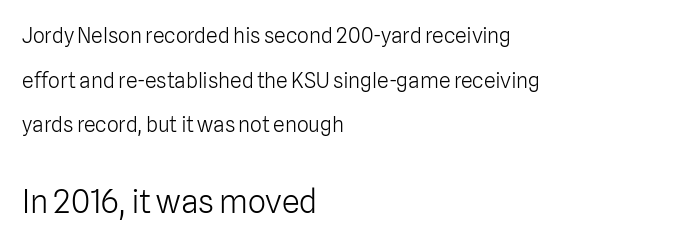
Q: Is the text bold? A: No.
Q: Is the text italic (slanted)? A: No, it is upright.
Q: Is the typeface a serif or a sans-serif typeface? A: Sans-serif.
Q: Is the text underlined? A: No.
Q: How is the paragraph aligned? A: Left-aligned.
Q: Is the spacing between letters normal or unusually wide? A: Normal.
Q: Is the spacing between lines tight, normal or loose? A: Loose.
Q: Which block of text is set in a larger size, the first (top) or the second (bottom)? A: The second (bottom) one.
Q: Width (condensed, normal, or wide)? A: Normal.
Q: Stroke contrast? A: Low.
Q: x-height? A: Medium.
Q: Monospaced? A: No.
